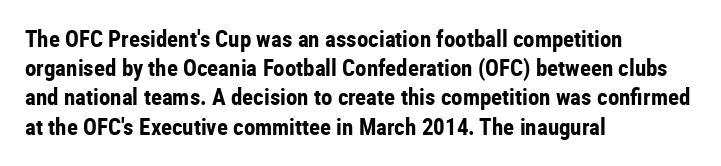
The image shows 23 px bold type, upright; set left-aligned, normal line spacing (1.27x), normal letter spacing, not underlined.
